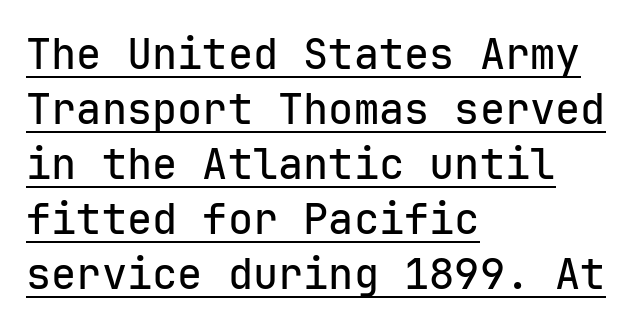
Vertically, the passage feels balanced, rows spaced as you'd expect. Each line of the rendering has a horizontal stroke beneath the glyphs. In terms of letterform style, serifs are entirely absent. Each letter, wide or thin by design, is forced into the same width here. Compared with typical body copy, the letter spacing here is the same.
